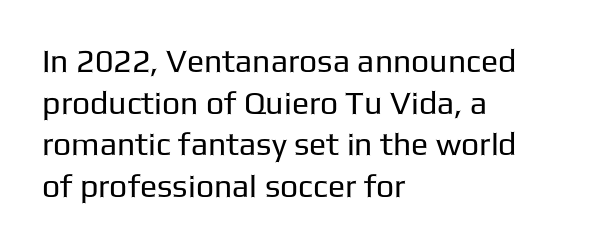
The image shows 32 px regular-weight sans-serif type, upright; set left-aligned, normal line spacing (1.3x), normal letter spacing, not underlined; low stroke contrast and a medium x-height.
